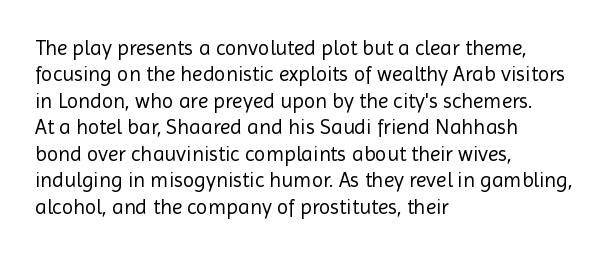
Q: Is the text bold? A: No.
Q: Is the text italic (slanted)? A: No, it is upright.
Q: Is the text underlined? A: No.
Q: How is the paragraph aligned? A: Left-aligned.
Q: Is the spacing between letters normal or unusually wide? A: Normal.
Q: Is the spacing between lines tight, normal or loose? A: Normal.
